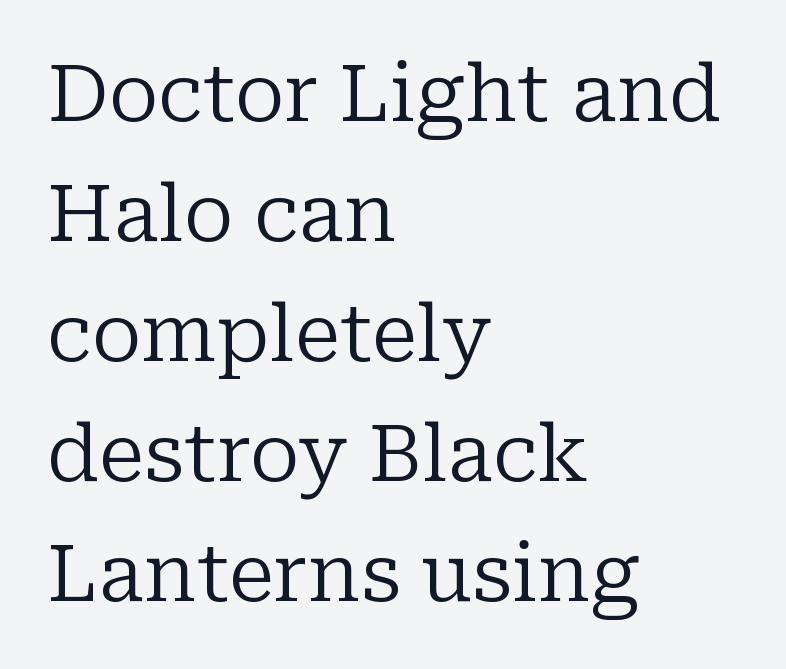
Just letters on the line, the space beneath them empty. The type is set solid horizontally, with unmodified tracking. Where is the straight margin? On the left. A light-to-regular cut is what we see here.
